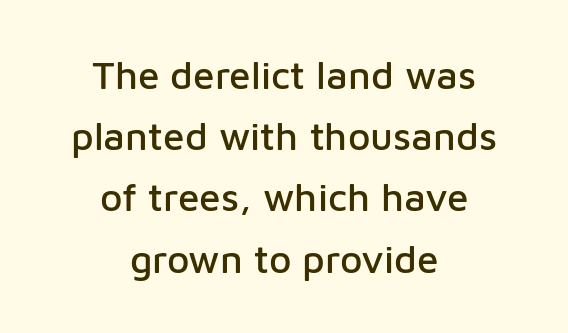
Q: Is the text italic (slanted)? A: No, it is upright.
Q: Is the typeface a serif or a sans-serif typeface? A: Sans-serif.
Q: Is the text underlined? A: No.
Q: How is the paragraph aligned? A: Centered.
Q: Is the spacing between letters normal or unusually wide? A: Normal.
Q: Is the spacing between lines tight, normal or loose? A: Normal.
Q: Width (condensed, normal, or wide)? A: Normal.
Q: Stroke contrast? A: Low.
Q: x-height? A: Medium.
Q: Monospaced? A: No.
